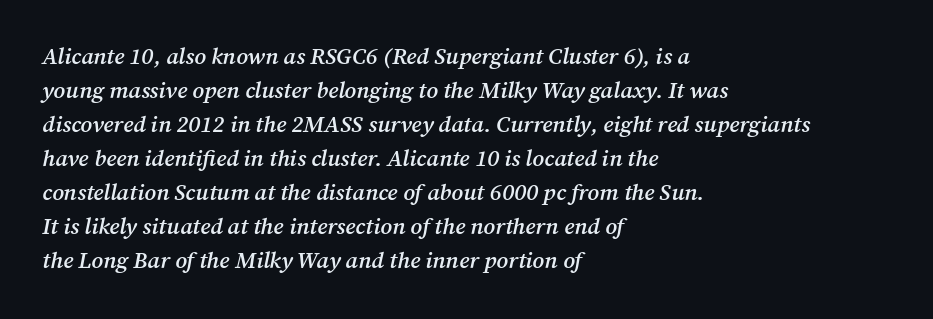
The image shows 23 px text type, italic (leaning right); set left-aligned, normal line spacing (1.48x), normal letter spacing, not underlined.
